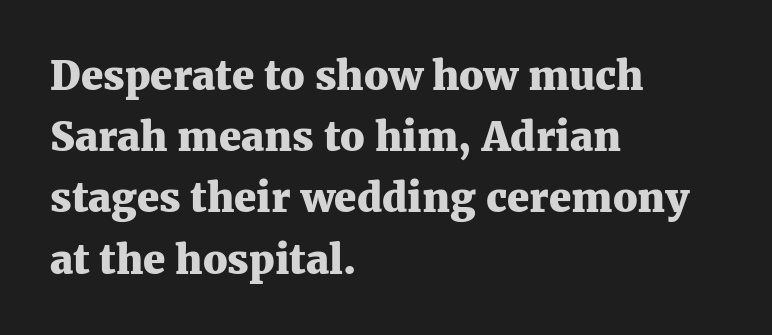
Q: Is the text bold? A: Yes.
Q: Is the text italic (slanted)? A: No, it is upright.
Q: Is the typeface a serif or a sans-serif typeface? A: Serif.
Q: Is the text underlined? A: No.
Q: How is the paragraph aligned? A: Left-aligned.
Q: Is the spacing between letters normal or unusually wide? A: Normal.
Q: Is the spacing between lines tight, normal or loose? A: Normal.
Q: Width (condensed, normal, or wide)? A: Normal.
Q: Stroke contrast? A: Medium.
Q: x-height? A: Medium.
Q: Monospaced? A: No.
